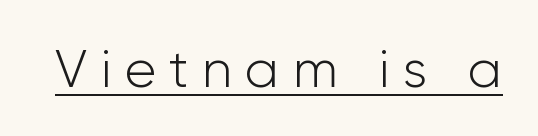
Posture: straight, roman, zero tilt. Vertical stems look standard width or narrower in stroke. Varying glyph widths throughout — classic text-font behaviour. Honestly, the letter spacing is so wide it's the main thing you notice. The typeface chosen for these lines omits serifs. Does a line run under the words? Yes, clearly.
